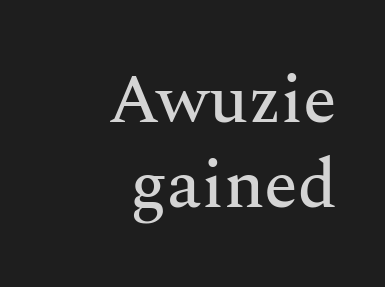
The image shows 69 px serif type, upright; set right-aligned, line spacing 1.23x, normal letter spacing, not underlined; medium stroke contrast and a medium x-height.
